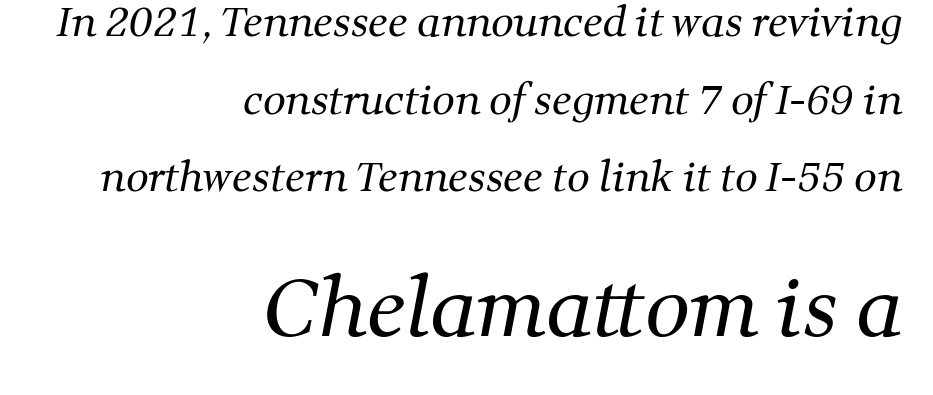
Q: Is the text bold? A: No.
Q: Is the typeface a serif or a sans-serif typeface? A: Serif.
Q: Is the text underlined? A: No.
Q: How is the paragraph aligned? A: Right-aligned.
Q: Is the spacing between letters normal or unusually wide? A: Normal.
Q: Is the spacing between lines tight, normal or loose? A: Loose.
Q: Which block of text is set in a larger size, the first (top) or the second (bottom)? A: The second (bottom) one.
Q: Width (condensed, normal, or wide)? A: Normal.
Q: Stroke contrast? A: Medium.
Q: x-height? A: Medium.
Q: Monospaced? A: No.
